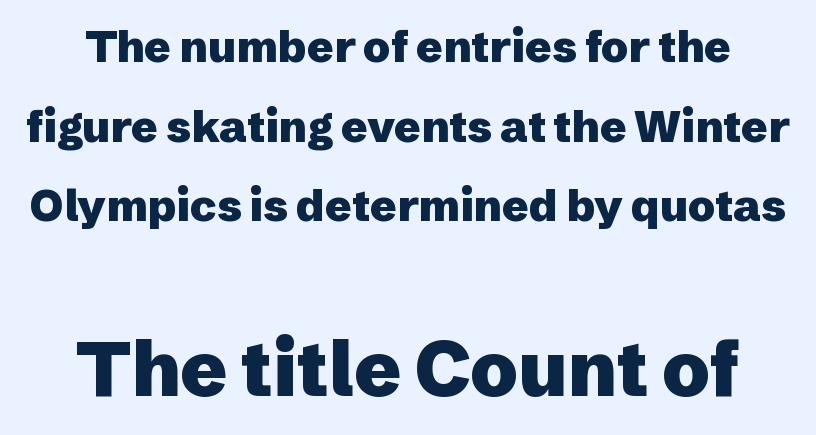
The image shows 77 px heavy sans-serif type, upright; set line spacing 1.81x, normal letter spacing, not underlined; the second (bottom) block is 1.75x larger; low stroke contrast and a medium x-height.
